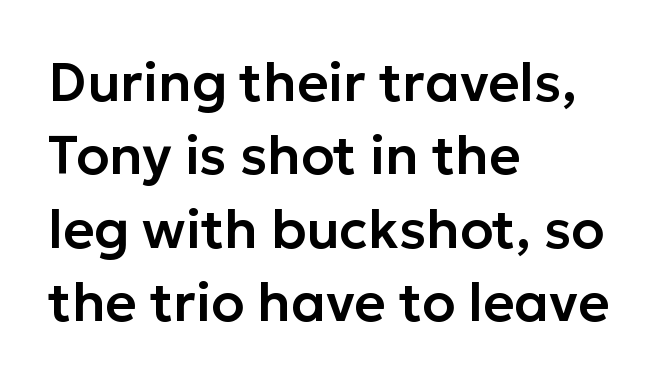
Q: Is the text italic (slanted)? A: No, it is upright.
Q: Is the typeface a serif or a sans-serif typeface? A: Sans-serif.
Q: Is the text underlined? A: No.
Q: How is the paragraph aligned? A: Left-aligned.
Q: Is the spacing between letters normal or unusually wide? A: Normal.
Q: Is the spacing between lines tight, normal or loose? A: Normal.
Q: Width (condensed, normal, or wide)? A: Normal.
Q: Stroke contrast? A: Low.
Q: x-height? A: Medium.
Q: Monospaced? A: No.
